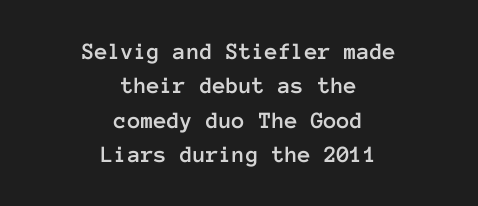
The image shows 24 px text type, upright; set centered, normal line spacing (1.43x), normal letter spacing, not underlined.
